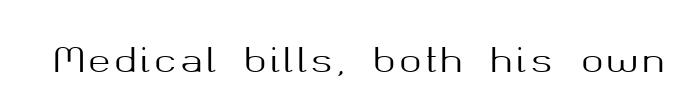
Q: Is the text italic (slanted)? A: No, it is upright.
Q: Is the typeface a serif or a sans-serif typeface? A: Sans-serif.
Q: Is the text underlined? A: No.
Q: Width (condensed, normal, or wide)? A: Normal.
Q: Stroke contrast? A: Medium.
Q: x-height? A: Medium.
Q: Monospaced? A: No.
